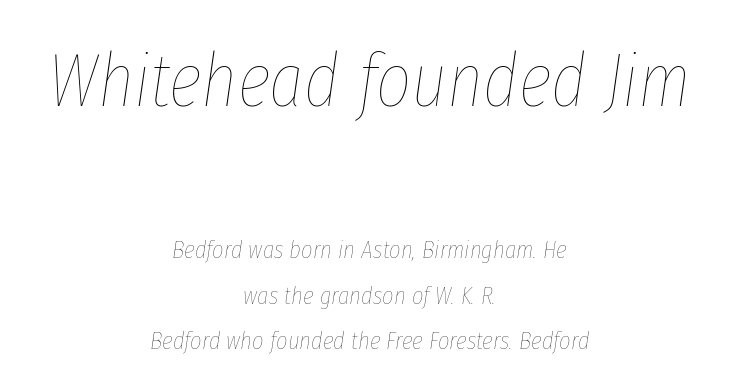
The image shows 76 px thin, condensed type, italic (leaning right); set centered, line spacing 1.83x, normal letter spacing, not underlined; the first (top) block is 3.04x larger; low stroke contrast and a medium x-height.
